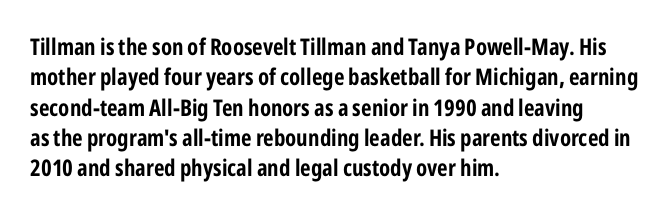
{"italic": "no", "bold": "yes", "underline": "no", "align": "left", "line_spacing": "normal", "line_spacing_ratio": 1.32, "letter_spacing": "normal", "letter_spacing_em": 0.0, "glyph_px": 23}
